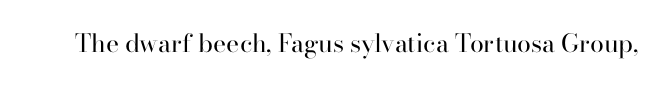
{"italic": "no", "bold": "no", "underline": "no", "letter_spacing": "normal", "letter_spacing_em": 0.0, "glyph_px": 25}
